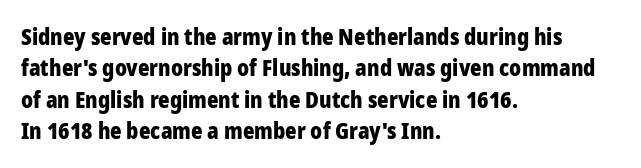
Q: Is the text bold? A: Yes.
Q: Is the text italic (slanted)? A: No, it is upright.
Q: Is the text underlined? A: No.
Q: How is the paragraph aligned? A: Left-aligned.
Q: Is the spacing between letters normal or unusually wide? A: Normal.
Q: Is the spacing between lines tight, normal or loose? A: Normal.
